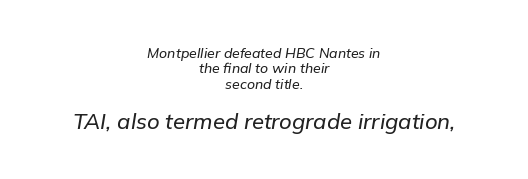
Q: Is the text italic (slanted)? A: Yes, it leans right by about 9 degrees.
Q: Is the text underlined? A: No.
Q: How is the paragraph aligned? A: Centered.
Q: Is the spacing between letters normal or unusually wide? A: Normal.
Q: Is the spacing between lines tight, normal or loose? A: Tight.
Q: Which block of text is set in a larger size, the first (top) or the second (bottom)? A: The second (bottom) one.
